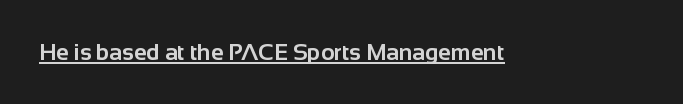
Heavy, bold letterforms. A rule runs beneath these lines of type. The type is set solid horizontally, with unmodified tracking. The lettering stays uniformly vertical, giving the passage a roman look.
